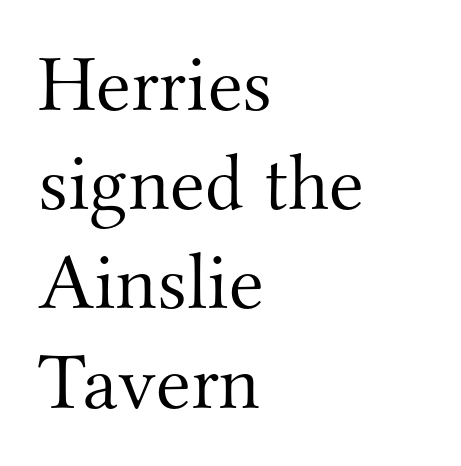
{"serif": "yes", "italic": "no", "bold": "no", "weight": "light", "width": "normal", "stroke_contrast": "medium", "x_height": "small", "monospaced": "no", "underline": "no", "align": "left", "line_spacing_ratio": 1.24, "letter_spacing": "normal", "letter_spacing_em": 0.0, "glyph_px": 80}
